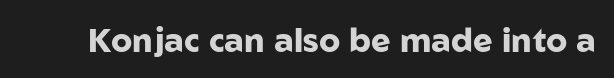
{"serif": "no", "italic": "no", "bold": "yes", "weight": "heavy", "width": "normal", "stroke_contrast": "low", "x_height": "medium", "monospaced": "no", "underline": "no", "letter_spacing": "normal", "letter_spacing_em": 0.0, "glyph_px": 33}
